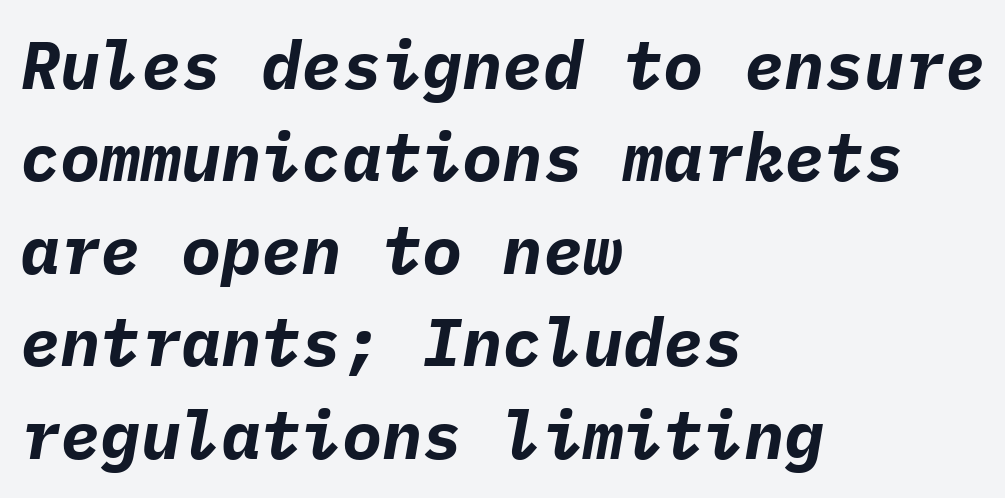
Q: Is the text bold? A: Yes.
Q: Is the text italic (slanted)? A: Yes, it leans right by about 9 degrees.
Q: Is the text underlined? A: No.
Q: How is the paragraph aligned? A: Left-aligned.
Q: Is the spacing between letters normal or unusually wide? A: Normal.
Q: Is the spacing between lines tight, normal or loose? A: Normal.
Q: Width (condensed, normal, or wide)? A: Normal.
Q: Stroke contrast? A: Low.
Q: x-height? A: Medium.
Q: Monospaced? A: Yes.
